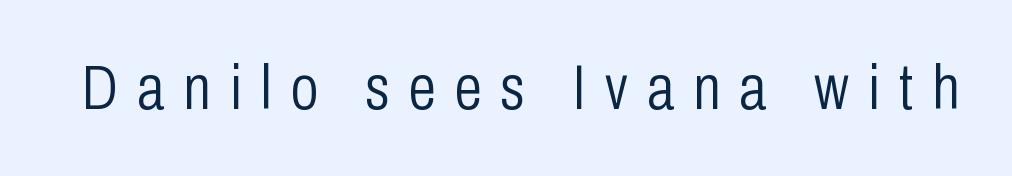
{"serif": "no", "italic": "no", "bold": "no", "weight": "light", "width": "condensed", "stroke_contrast": "low", "x_height": "medium", "monospaced": "no", "underline": "no", "letter_spacing": "wide", "letter_spacing_em": 0.3, "glyph_px": 63}
